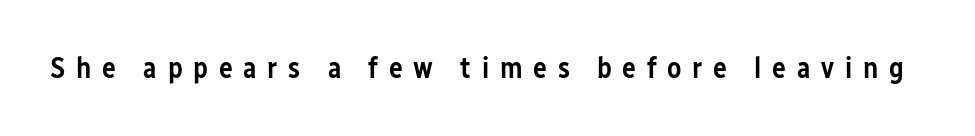
{"serif": "no", "italic": "no", "bold": "semi", "weight": "semibold", "width": "condensed", "stroke_contrast": "low", "x_height": "medium", "monospaced": "no", "underline": "no", "letter_spacing": "wide", "letter_spacing_em": 0.37, "glyph_px": 29}
